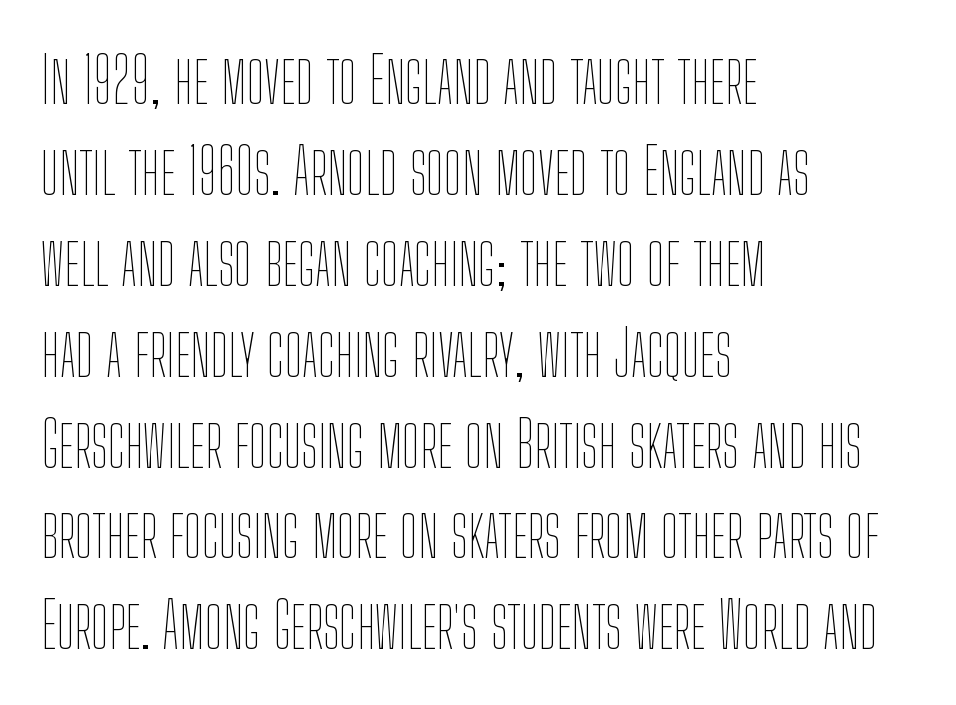
{"italic": "no", "bold": "no", "weight": "thin", "width": "condensed", "stroke_contrast": "low", "x_height": "medium", "monospaced": "no", "underline": "no", "align": "left", "line_spacing": "normal", "line_spacing_ratio": 1.42, "letter_spacing": "normal", "letter_spacing_em": 0.0, "glyph_px": 64}
